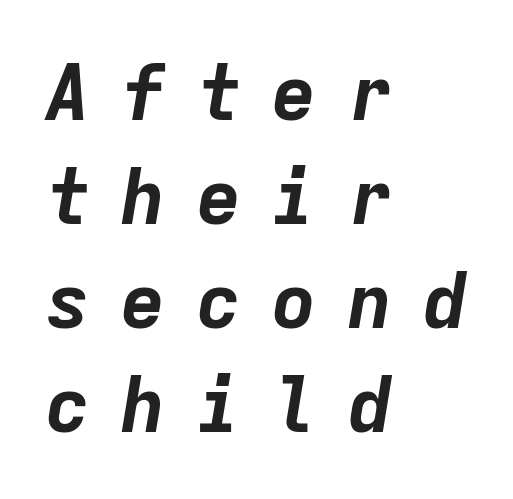
{"italic": "yes", "lean": "right", "slant_degrees": 9, "bold": "yes", "weight": "bold", "width": "normal", "stroke_contrast": "low", "x_height": "medium", "monospaced": "yes", "underline": "no", "align": "left", "line_spacing": "normal", "line_spacing_ratio": 1.35, "letter_spacing": "wide", "letter_spacing_em": 0.38, "glyph_px": 77}
